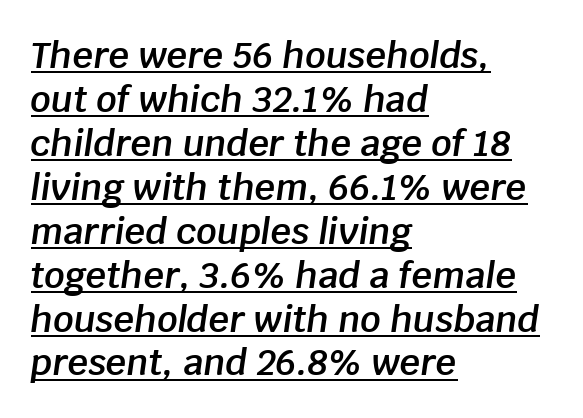
Q: Is the text bold? A: Semi-bold.
Q: Is the text italic (slanted)? A: Yes, it leans right by about 8 degrees.
Q: Is the text underlined? A: Yes.
Q: How is the paragraph aligned? A: Left-aligned.
Q: Is the spacing between letters normal or unusually wide? A: Normal.
Q: Width (condensed, normal, or wide)? A: Normal.
Q: Stroke contrast? A: Low.
Q: x-height? A: Large.
Q: Monospaced? A: No.
